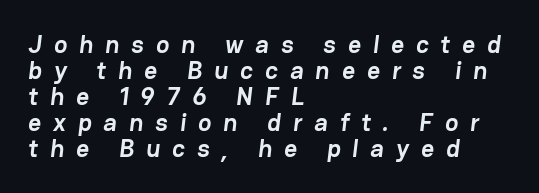
{"bold": "yes", "underline": "no", "align": "left", "line_spacing": "tight", "line_spacing_ratio": 1.04, "letter_spacing": "wide", "letter_spacing_em": 0.48, "glyph_px": 25}
